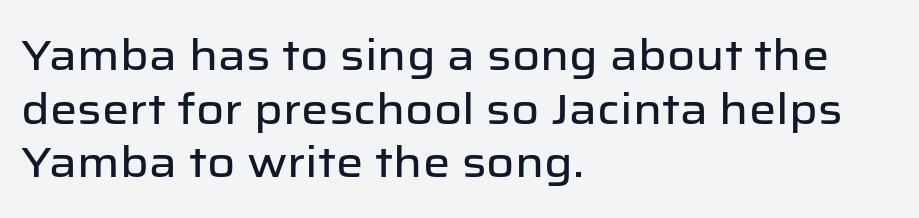
The image shows 43 px sans-serif type, upright; set left-aligned, normal line spacing (1.25x), normal letter spacing, not underlined; low stroke contrast and a medium x-height.
